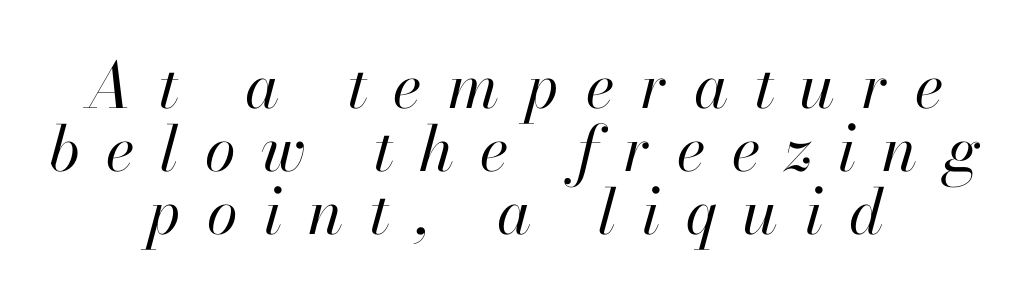
The image shows 63 px regular-weight type, italic (leaning right); set centered, tight line spacing (1.0x), unusually wide letter spacing (+0.41 em), not underlined; high stroke contrast and a small x-height.
